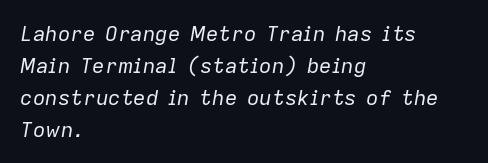
Q: Is the text bold? A: No.
Q: Is the text italic (slanted)? A: Yes, it leans right by about 9 degrees.
Q: Is the text underlined? A: No.
Q: How is the paragraph aligned? A: Left-aligned.
Q: Is the spacing between letters normal or unusually wide? A: Normal.
Q: Is the spacing between lines tight, normal or loose? A: Normal.
